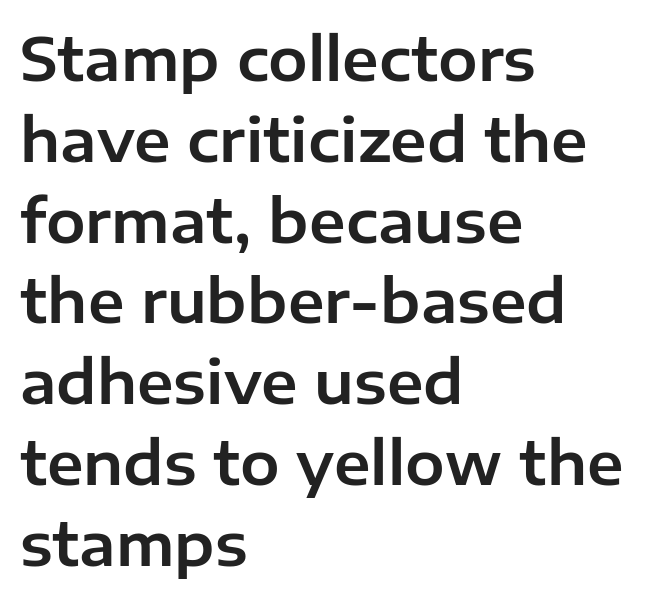
Summary of vertical rhythm: regular, with standard interline spacing. The designer went with a sans here, leaving each stem footless. These lines are set flush left with a ragged right edge. Does extra space separate the letters? No, they use regular spacing. Is there any slant? The stems are plumb. Descenders hang freely into open space.
